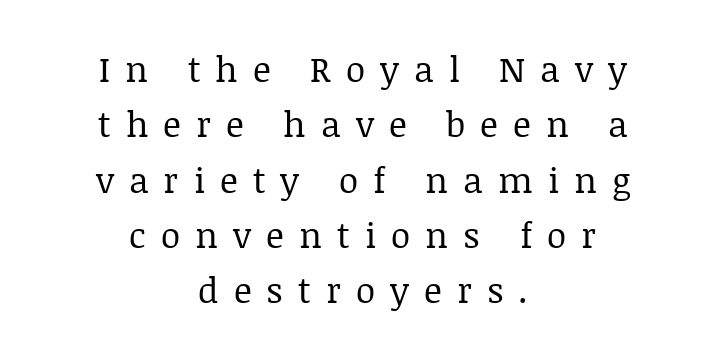
The type family on display is of the serif kind. The foot of each line stays bare and open. The paragraph has two soft edges and a firm central axis. The rendering uses a moderate line-height, typical for paragraphs. Unbolded letterforms with no extra heft.
